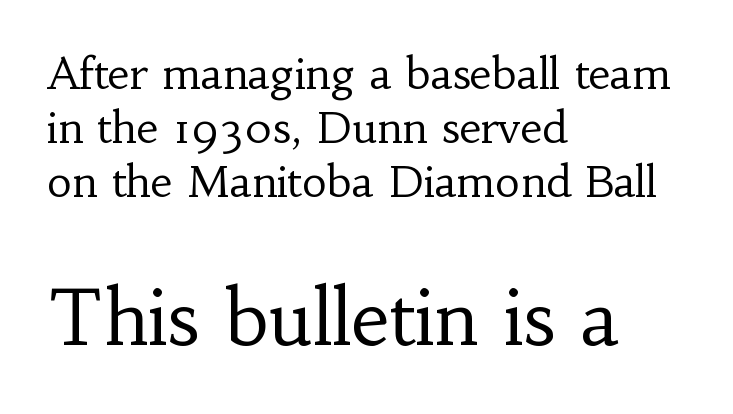
The image shows 76 px regular-weight serif type, upright; set left-aligned, normal line spacing (1.26x), normal letter spacing, not underlined; the second (bottom) block is 1.77x larger; low stroke contrast and a small x-height.
